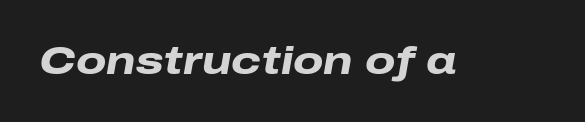
The image shows 39 px heavy, wide type, italic (leaning right); set normal letter spacing, not underlined; low stroke contrast and a medium x-height.
